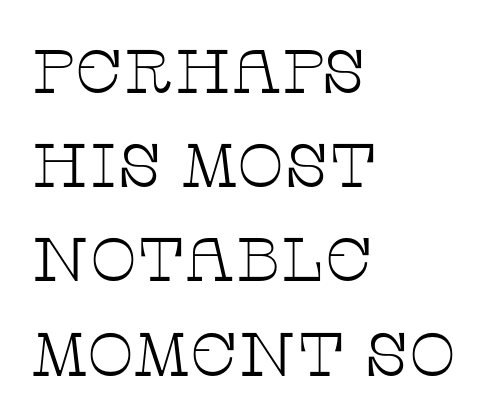
You can tell from the footed stems that serif type was used. Compared with typical paragraphs, the rows here are spaced about the same. Ink coverage per letter is moderate at most. Visually the block forms a straight wall on the left and a jagged coastline on the right.
